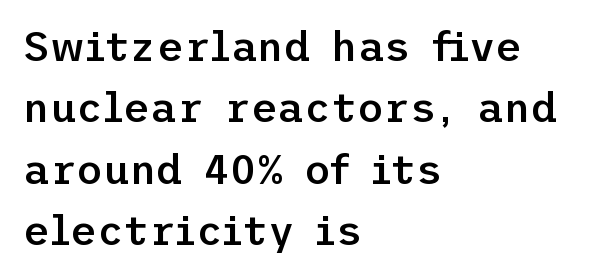
A typesetter would label this face a sans. Every stem runs plumb, perpendicular to the baseline. Nobody touched the tracking dial on this one. Line spacing here is normal.
